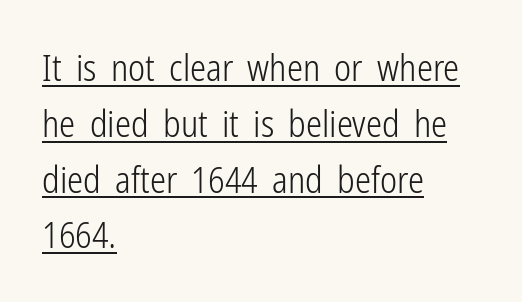
{"serif": "no", "italic": "no", "bold": "no", "weight": "light", "width": "condensed", "stroke_contrast": "low", "x_height": "medium", "monospaced": "no", "underline": "yes", "align": "left", "line_spacing": "normal", "line_spacing_ratio": 1.55, "letter_spacing": "normal", "letter_spacing_em": 0.0, "glyph_px": 36}
